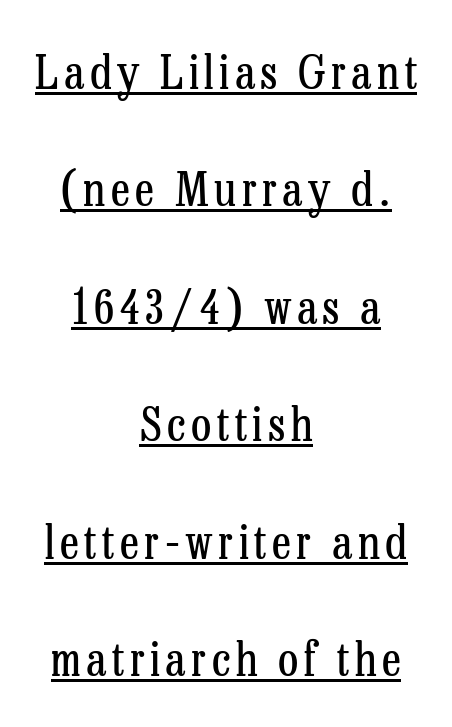
Q: Is the text bold? A: No.
Q: Is the text italic (slanted)? A: No, it is upright.
Q: Is the typeface a serif or a sans-serif typeface? A: Serif.
Q: Is the text underlined? A: Yes.
Q: How is the paragraph aligned? A: Centered.
Q: Is the spacing between lines tight, normal or loose? A: Loose.
Q: Width (condensed, normal, or wide)? A: Condensed.
Q: Stroke contrast? A: Low.
Q: x-height? A: Medium.
Q: Monospaced? A: No.
